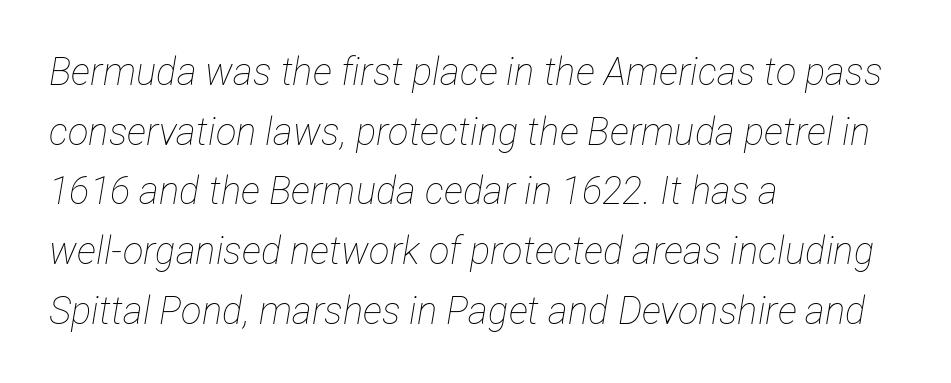
Here the designer chose a conventional face with non-uniform glyph widths. Nobody touched the tracking dial on this one. Short and long lines alike share a common starting point at left. Descenders are the only things crossing below the line. These lines were composed using italics. Weight: regular or lighter.
